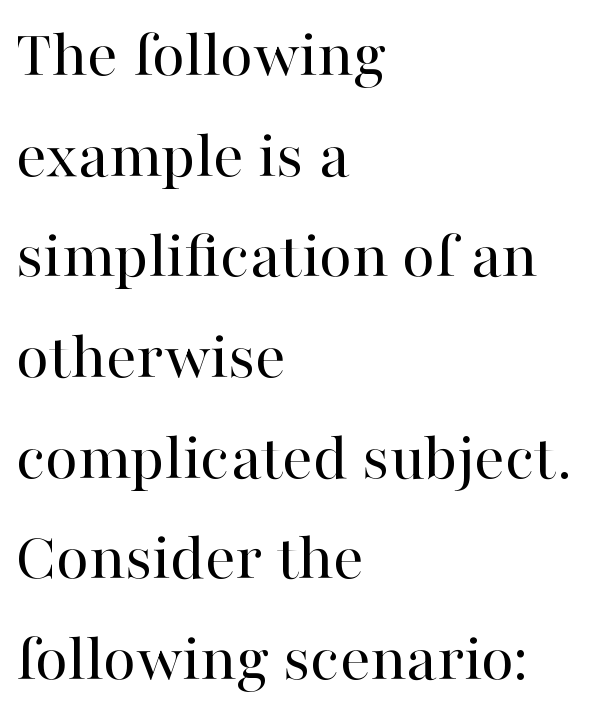
{"serif": "yes", "italic": "no", "bold": "no", "weight": "regular", "width": "normal", "stroke_contrast": "high", "x_height": "medium", "monospaced": "no", "underline": "no", "align": "left", "line_spacing": "normal", "line_spacing_ratio": 1.48, "letter_spacing": "normal", "letter_spacing_em": 0.0, "glyph_px": 68}
